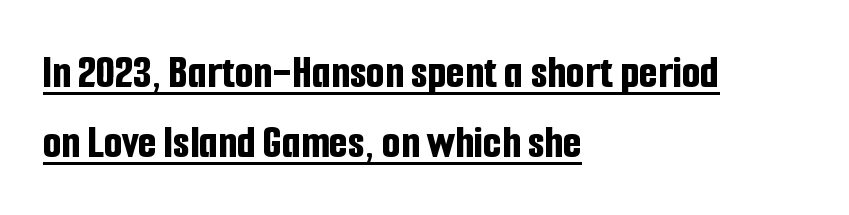
{"serif": "no", "italic": "no", "bold": "yes", "weight": "bold", "width": "condensed", "stroke_contrast": "low", "x_height": "medium", "monospaced": "no", "underline": "yes", "align": "left", "line_spacing": "normal", "line_spacing_ratio": 1.45, "letter_spacing": "normal", "letter_spacing_em": 0.0, "glyph_px": 48}
